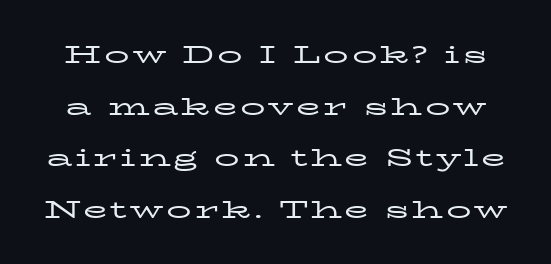
The image shows 25 px text type, upright; set loose line spacing (2.07x), not underlined.
